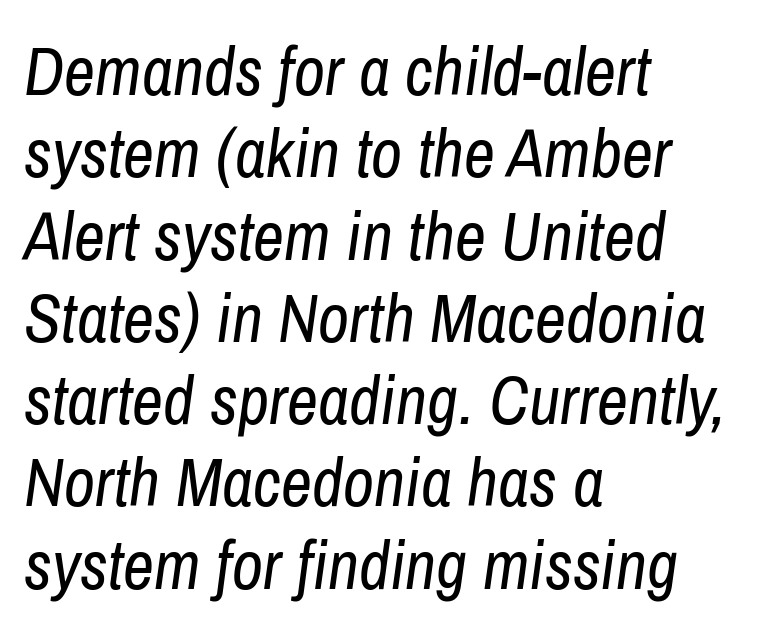
The image shows 68 px regular-weight, condensed type, italic (leaning right); set left-aligned, line spacing 1.21x, normal letter spacing, not underlined; low stroke contrast and a medium x-height.
